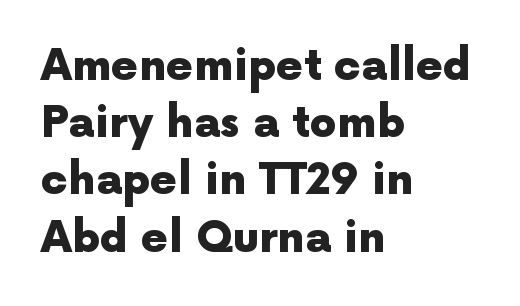
The image shows 43 px heavy sans-serif type, upright; set left-aligned, normal line spacing (1.33x), normal letter spacing, not underlined; a medium x-height.
